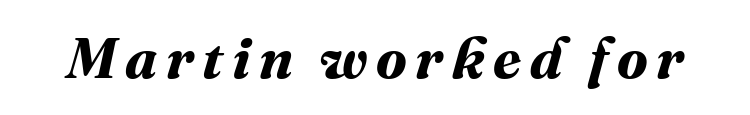
Q: Is the text bold? A: Yes.
Q: Is the text underlined? A: No.
Q: Width (condensed, normal, or wide)? A: Normal.
Q: Stroke contrast? A: Medium.
Q: x-height? A: Medium.
Q: Monospaced? A: No.
